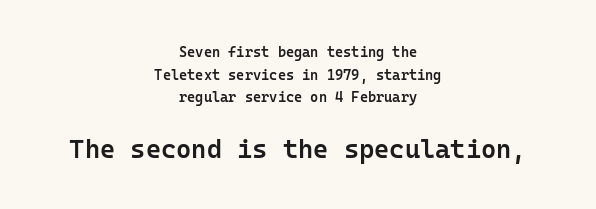
Q: Is the text bold? A: Semi-bold.
Q: Is the text italic (slanted)? A: No, it is upright.
Q: Is the text underlined? A: No.
Q: How is the paragraph aligned? A: Centered.
Q: Is the spacing between letters normal or unusually wide? A: Normal.
Q: Is the spacing between lines tight, normal or loose? A: Normal.
Q: Which block of text is set in a larger size, the first (top) or the second (bottom)? A: The second (bottom) one.
